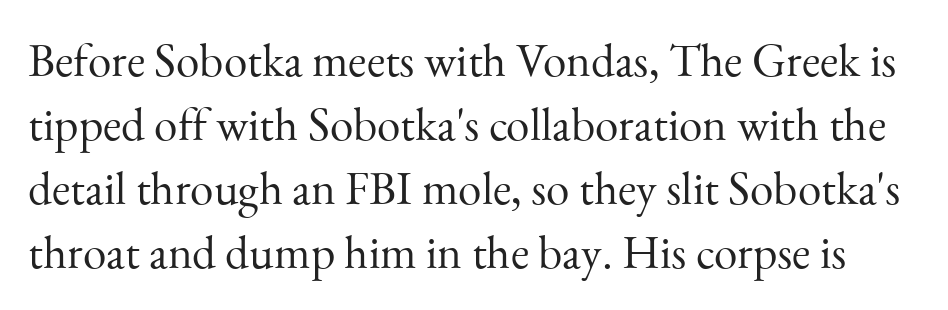
Q: Is the text bold? A: No.
Q: Is the text italic (slanted)? A: No, it is upright.
Q: Is the typeface a serif or a sans-serif typeface? A: Serif.
Q: Is the text underlined? A: No.
Q: Is the spacing between letters normal or unusually wide? A: Normal.
Q: Is the spacing between lines tight, normal or loose? A: Normal.
Q: Width (condensed, normal, or wide)? A: Normal.
Q: Stroke contrast? A: Medium.
Q: x-height? A: Small.
Q: Monospaced? A: No.
